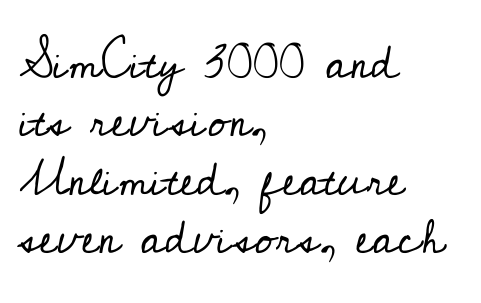
All the whitespace from short lines collects on the right. In terms of letterspacing, this is plain default setting. A bare baseline throughout the passage. The rendering shows small feet on the letterforms — a serif design. A typesetter would call this proportional, since set widths differ per character.
